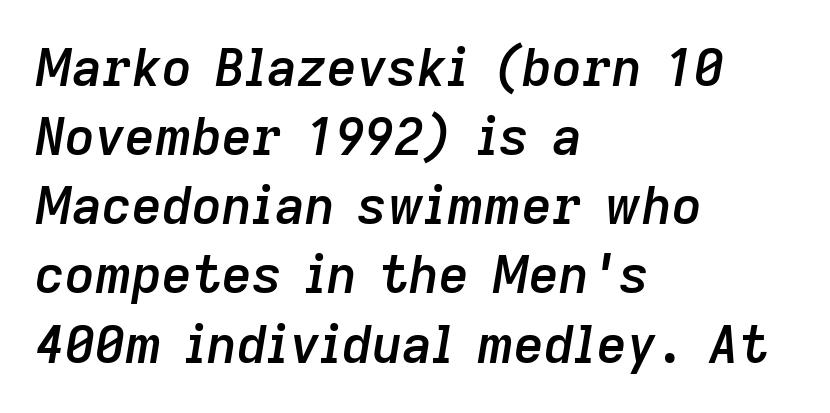
The image shows 52 px semibold type, italic (leaning right); set left-aligned, normal line spacing (1.33x), normal letter spacing, not underlined; low stroke contrast and a medium x-height.
